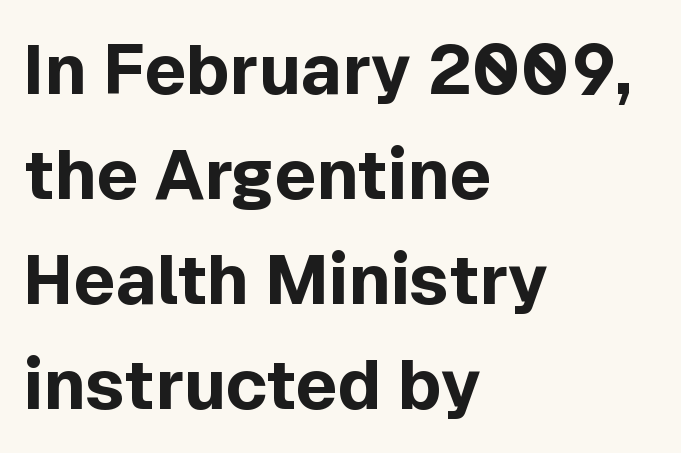
{"serif": "no", "italic": "no", "bold": "yes", "weight": "bold", "width": "normal", "x_height": "medium", "monospaced": "no", "underline": "no", "align": "left", "line_spacing": "normal", "line_spacing_ratio": 1.5, "letter_spacing": "normal", "letter_spacing_em": 0.0, "glyph_px": 70}
